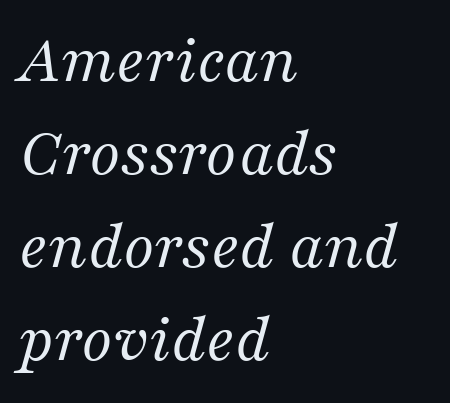
Q: Is the text bold? A: No.
Q: Is the text italic (slanted)? A: Yes, it leans right by about 16 degrees.
Q: Is the typeface a serif or a sans-serif typeface? A: Serif.
Q: Is the text underlined? A: No.
Q: How is the paragraph aligned? A: Left-aligned.
Q: Is the spacing between letters normal or unusually wide? A: Normal.
Q: Is the spacing between lines tight, normal or loose? A: Normal.
Q: Width (condensed, normal, or wide)? A: Normal.
Q: Stroke contrast? A: Medium.
Q: x-height? A: Medium.
Q: Monospaced? A: No.
